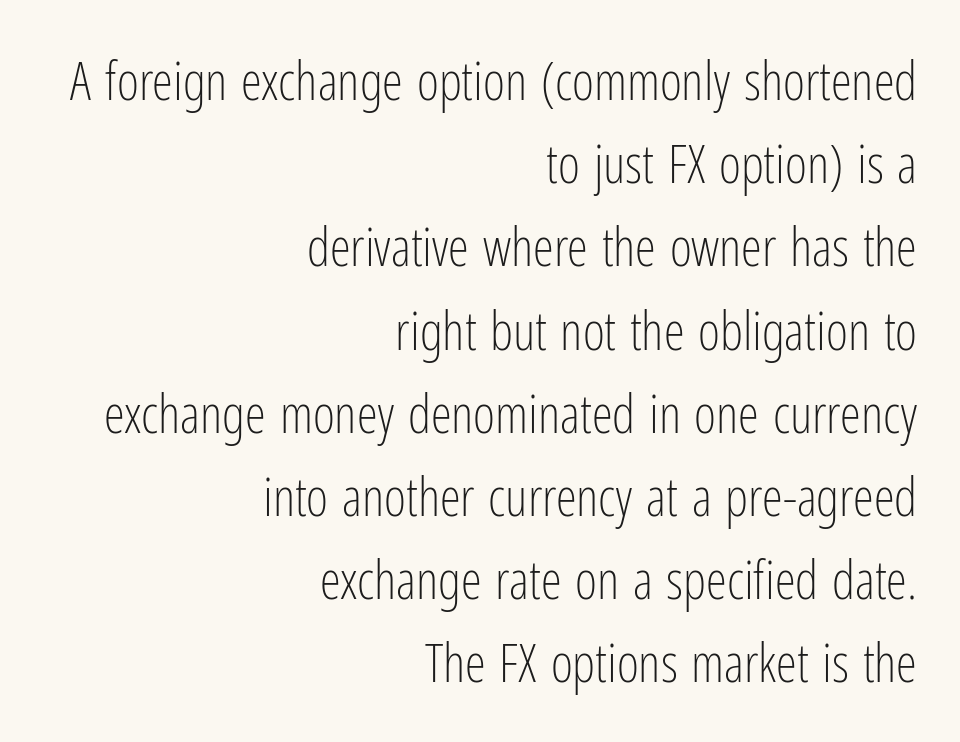
{"serif": "no", "italic": "no", "bold": "no", "weight": "light", "width": "condensed", "stroke_contrast": "low", "x_height": "medium", "monospaced": "no", "underline": "no", "align": "right", "line_spacing": "normal", "line_spacing_ratio": 1.57, "letter_spacing": "normal", "letter_spacing_em": 0.0, "glyph_px": 53}
